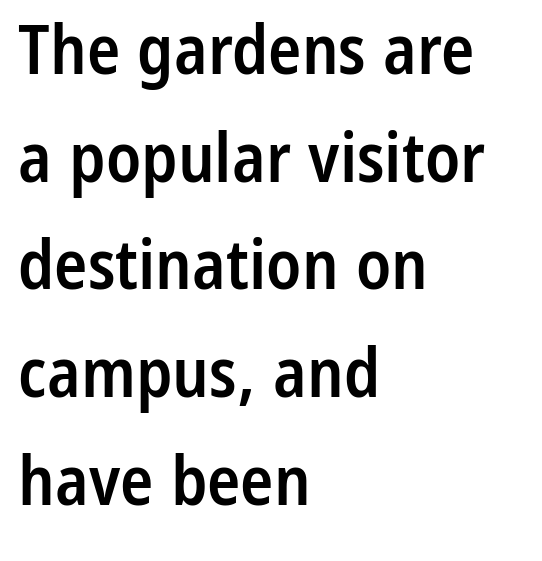
The image shows 69 px semibold, condensed sans-serif type, upright; set left-aligned, normal line spacing (1.56x), normal letter spacing, not underlined; low stroke contrast and a medium x-height.
